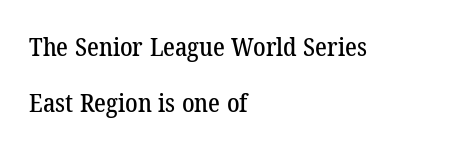
Which margin do the lines hug? The left one — the right edge is uneven. Only glyphs here, with clear space below each row. Inter-character spacing is left at the font's built-in metrics. Vertically, the passage feels expansive, rows floating well apart.
